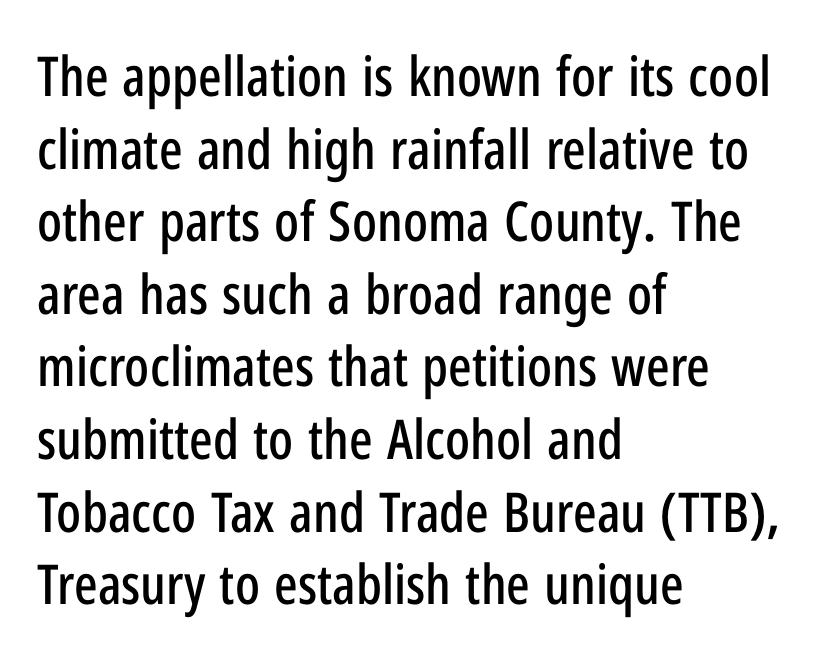
The passage shown is typed in a proportional face where columns would drift. Observe the ordinary spacing: letters are neighbours, not strangers. These lines were composed using upright roman letters. The leading is moderate, giving the passage an even texture.
